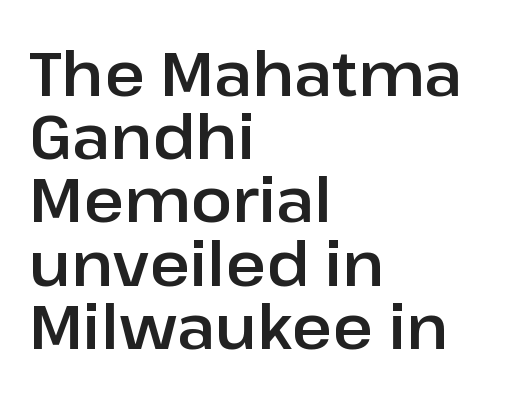
The image shows 62 px sans-serif type, upright; set left-aligned, tight line spacing (1.02x), normal letter spacing, not underlined; low stroke contrast and a medium x-height.
